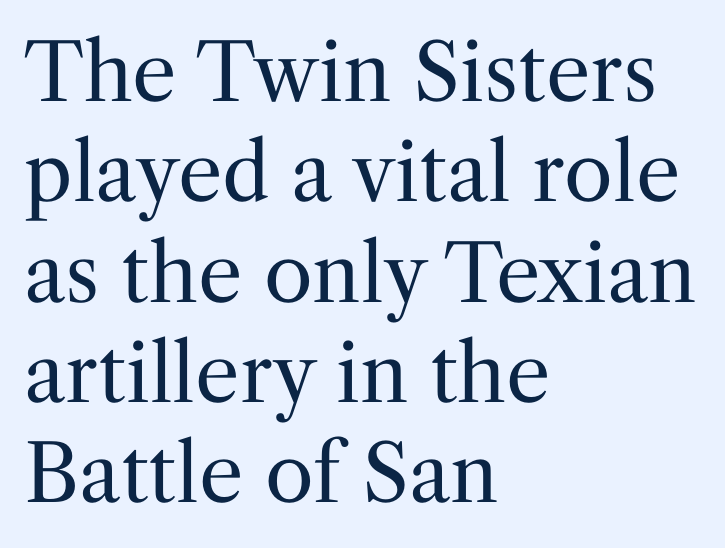
The image shows 79 px regular-weight serif type, upright; set left-aligned, normal line spacing (1.27x), normal letter spacing, not underlined; medium stroke contrast and a medium x-height.
